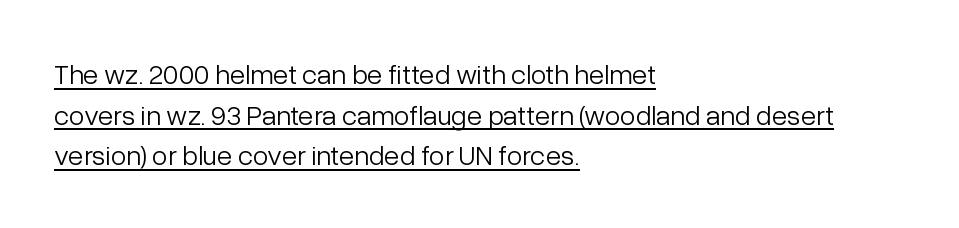
Q: Is the text bold? A: No.
Q: Is the text italic (slanted)? A: No, it is upright.
Q: Is the typeface a serif or a sans-serif typeface? A: Sans-serif.
Q: Is the text underlined? A: Yes.
Q: How is the paragraph aligned? A: Left-aligned.
Q: Is the spacing between letters normal or unusually wide? A: Normal.
Q: Is the spacing between lines tight, normal or loose? A: Normal.
Q: Width (condensed, normal, or wide)? A: Normal.
Q: Stroke contrast? A: Low.
Q: x-height? A: Medium.
Q: Monospaced? A: No.
